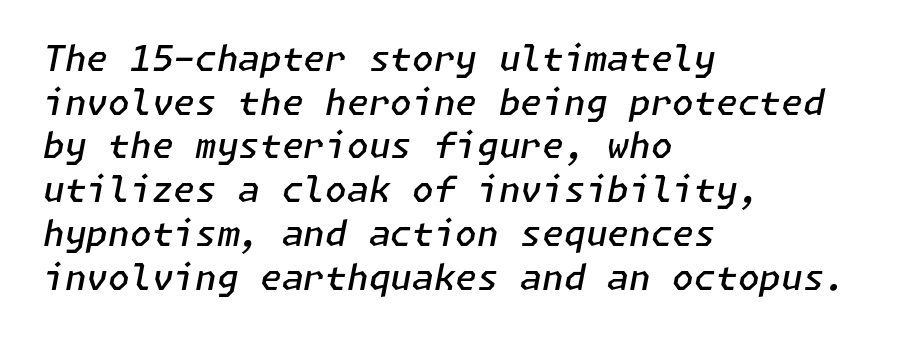
{"italic": "yes", "lean": "right", "slant_degrees": 11, "bold": "semi", "weight": "semibold", "width": "normal", "stroke_contrast": "low", "x_height": "medium", "underline": "no", "align": "left", "line_spacing": "normal", "line_spacing_ratio": 1.25, "letter_spacing": "normal", "letter_spacing_em": 0.0, "glyph_px": 35}
